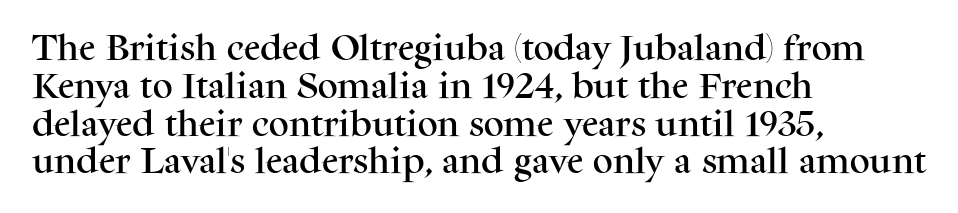
A normal amount of white space separates one row of letters from the next. The letterforms sit shoulder to shoulder at normal distance. A clean baseline with only descenders dipping below it. If you drew a ruler down the left edge, every line would touch it.
